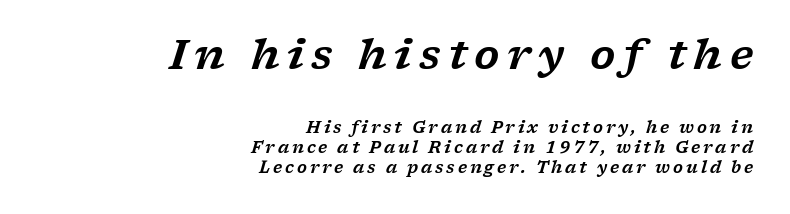
{"serif": "yes", "italic": "yes", "lean": "right", "slant_degrees": 17, "width": "wide", "stroke_contrast": "low", "x_height": "medium", "monospaced": "no", "underline": "no", "align": "right", "line_spacing_ratio": 1.23, "larger_block": "first", "size_ratio": 2.56, "glyph_px": 41}
